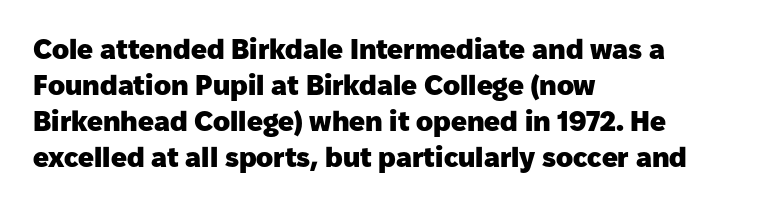
{"serif": "no", "italic": "no", "bold": "yes", "weight": "heavy", "width": "normal", "stroke_contrast": "low", "x_height": "medium", "monospaced": "no", "underline": "no", "align": "left", "line_spacing": "normal", "line_spacing_ratio": 1.28, "letter_spacing": "normal", "letter_spacing_em": 0.0, "glyph_px": 28}
